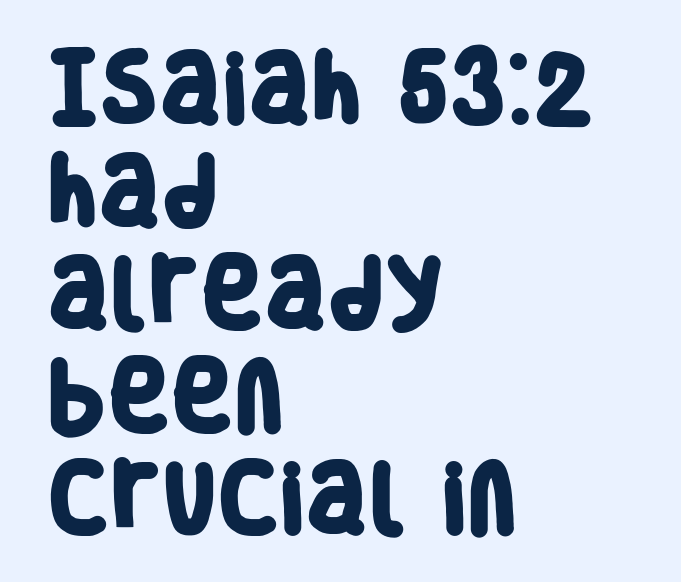
Q: Is the text bold? A: Yes.
Q: Is the typeface a serif or a sans-serif typeface? A: Sans-serif.
Q: Is the text underlined? A: No.
Q: How is the paragraph aligned? A: Left-aligned.
Q: Is the spacing between letters normal or unusually wide? A: Normal.
Q: Is the spacing between lines tight, normal or loose? A: Normal.
Q: Width (condensed, normal, or wide)? A: Condensed.
Q: Stroke contrast? A: Low.
Q: x-height? A: Large.
Q: Monospaced? A: No.
